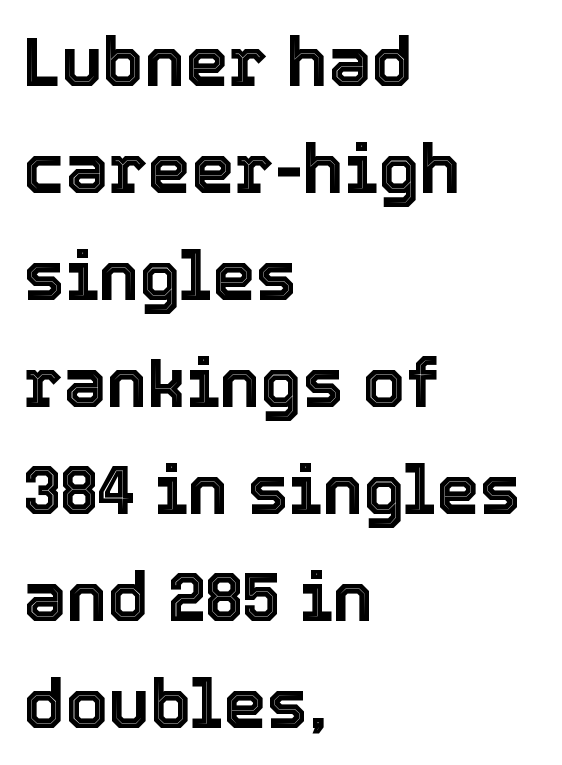
The image shows 69 px text type, upright; set left-aligned, normal line spacing (1.55x), normal letter spacing, not underlined; a medium x-height.
